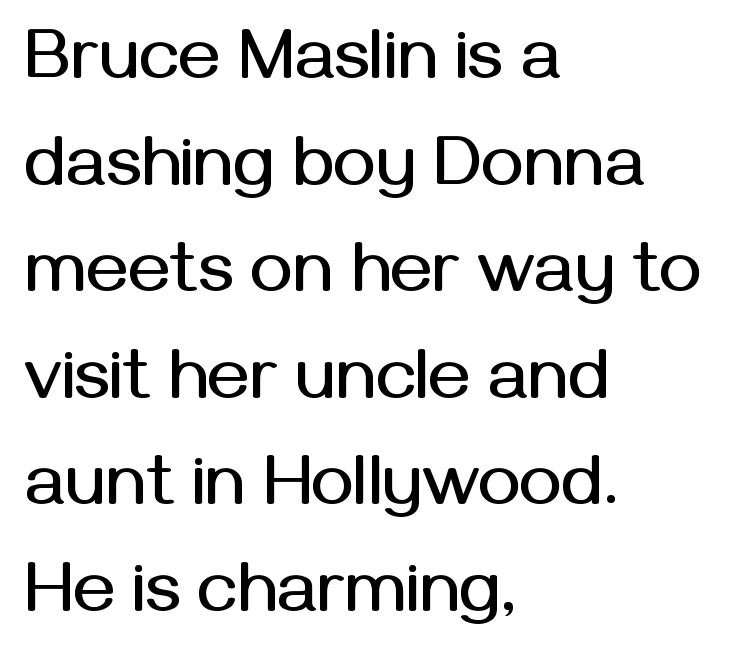
Each letter keeps its own natural width here, so spacing adapts to shape. How are the letters spaced? Ordinarily, with no added tracking. Type without underlining. Is this a sans? Yes — the strokes have no serifs. Is there much room between lines? A standard amount, neither cramped nor airy.
